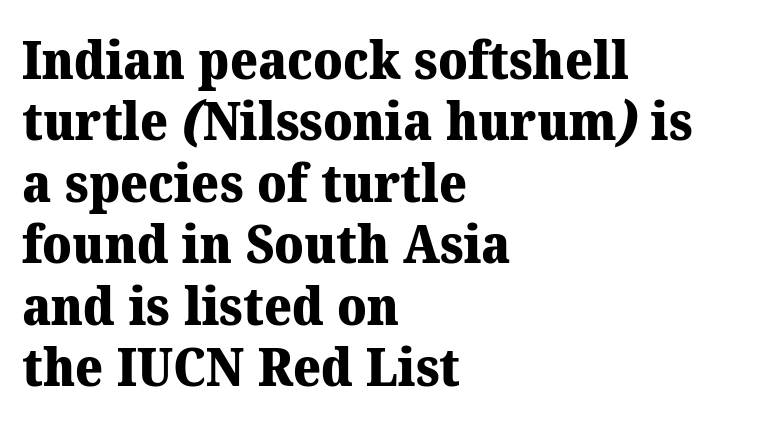
The image shows 53 px heavy serif type; set left-aligned, line spacing 1.16x, normal letter spacing, not underlined; medium stroke contrast and a medium x-height.
